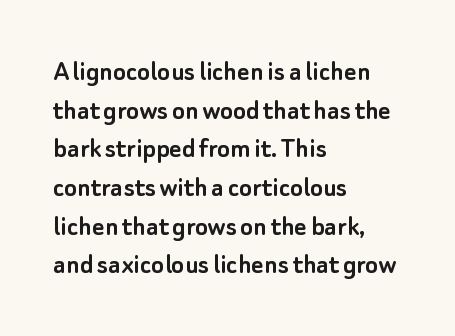
{"serif": "no", "italic": "no", "width": "normal", "stroke_contrast": "low", "x_height": "small", "monospaced": "no", "underline": "no", "align": "left", "line_spacing": "normal", "line_spacing_ratio": 1.29, "letter_spacing": "normal", "letter_spacing_em": 0.0, "glyph_px": 30}
